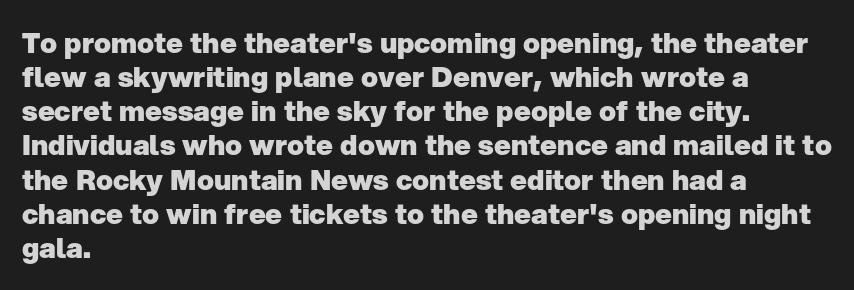
{"serif": "no", "italic": "no", "bold": "yes", "weight": "heavy", "width": "normal", "stroke_contrast": "low", "x_height": "medium", "monospaced": "no", "underline": "no", "align": "left", "line_spacing_ratio": 1.22, "letter_spacing": "normal", "letter_spacing_em": 0.0, "glyph_px": 28}
